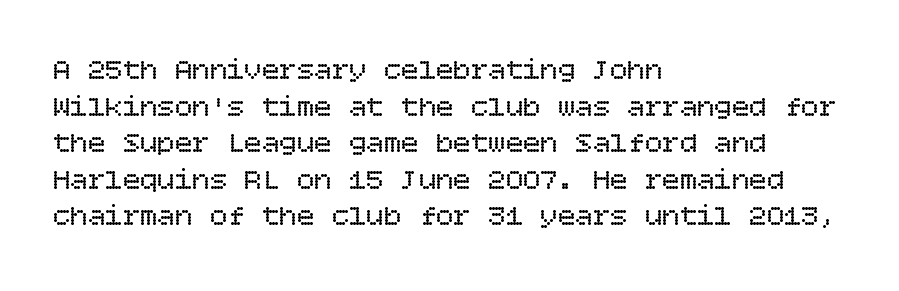
The image shows 29 px regular-weight type, upright; set left-aligned, normal line spacing (1.26x), normal letter spacing, not underlined; low stroke contrast and a large x-height.
